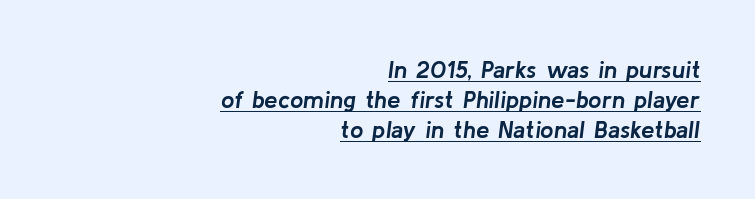
Q: Is the text bold? A: Yes.
Q: Is the text italic (slanted)? A: Yes, it leans right by about 8 degrees.
Q: Is the text underlined? A: Yes.
Q: How is the paragraph aligned? A: Right-aligned.
Q: Is the spacing between letters normal or unusually wide? A: Normal.
Q: Is the spacing between lines tight, normal or loose? A: Normal.
